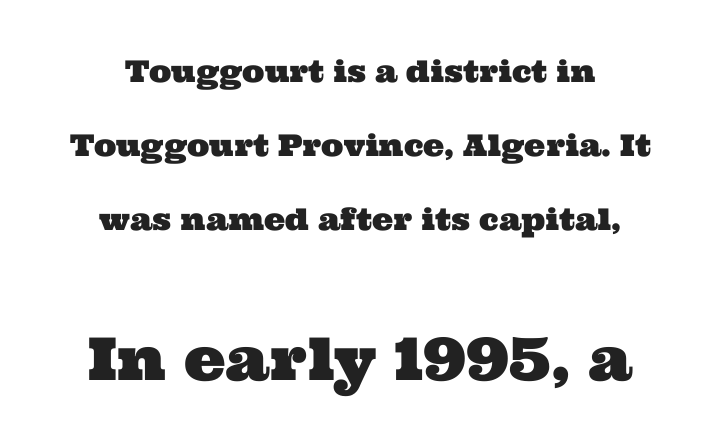
The image shows 59 px wide serif type; set centered, loose line spacing (2.46x), normal letter spacing, not underlined; the second (bottom) block is 1.97x larger; medium stroke contrast and a medium x-height.
